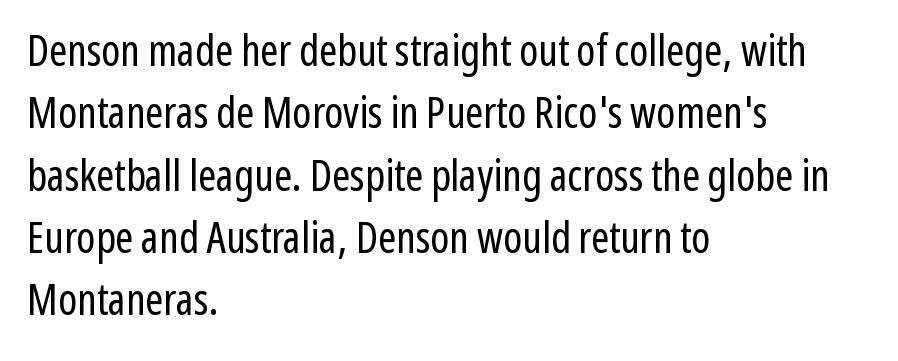
Q: Is the text bold? A: No.
Q: Is the text italic (slanted)? A: No, it is upright.
Q: Is the typeface a serif or a sans-serif typeface? A: Sans-serif.
Q: Is the text underlined? A: No.
Q: How is the paragraph aligned? A: Left-aligned.
Q: Is the spacing between letters normal or unusually wide? A: Normal.
Q: Is the spacing between lines tight, normal or loose? A: Normal.
Q: Width (condensed, normal, or wide)? A: Condensed.
Q: Stroke contrast? A: Low.
Q: x-height? A: Medium.
Q: Monospaced? A: No.
